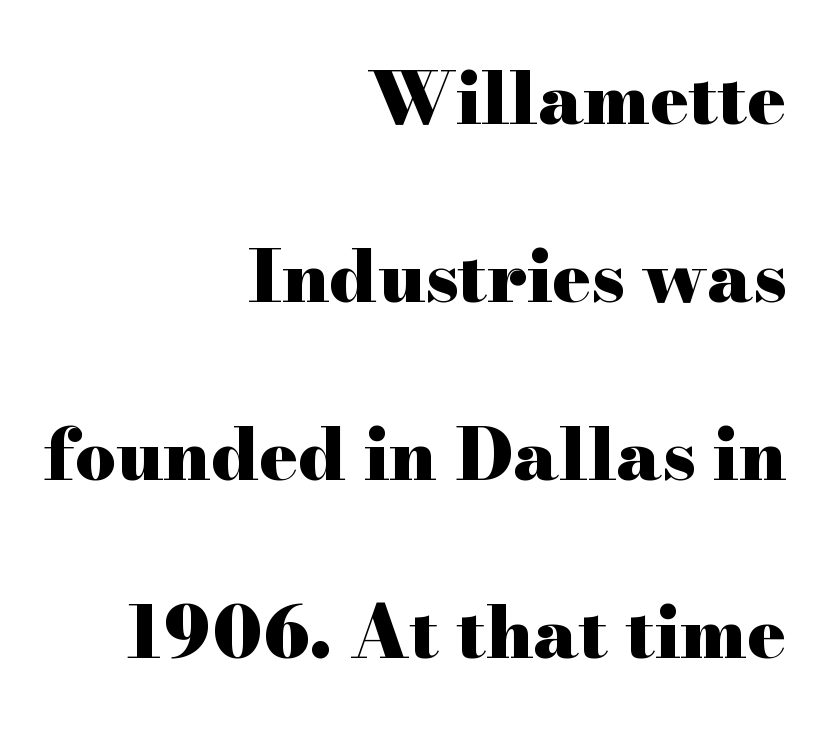
This block would shrink considerably if given ordinary leading; it's expanded now. The text was rendered using a seriffed face with decorative stroke endings. Caption: multi-line text, flush right, ragged left. Bare-footed words on every line.
